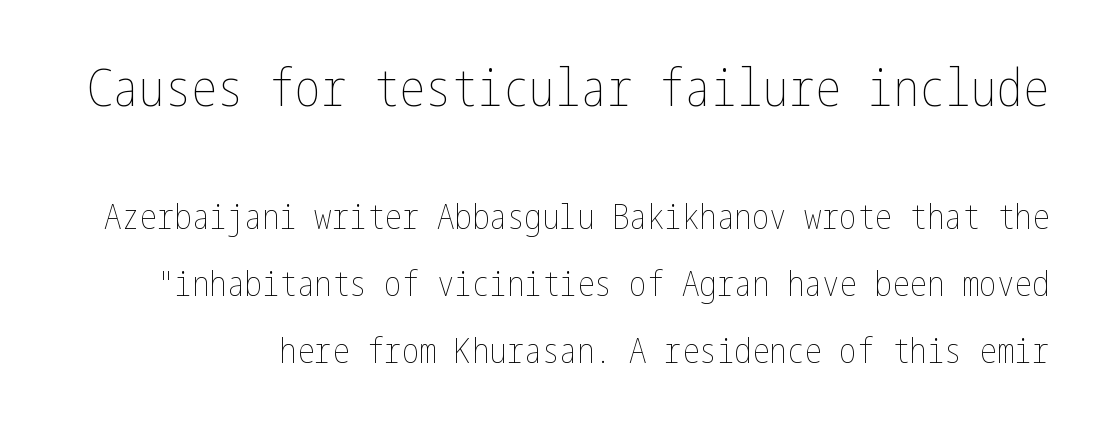
This sample trades compactness for vertical openness between lines. Size hierarchy here favors the leading block over the trailing one. You can tell it's not italic because the verticals are truly vertical. Counters stay open thanks to moderate or lighter strokes.
